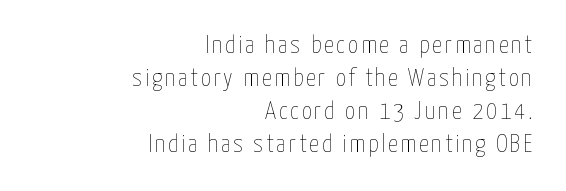
Q: Is the text bold? A: No.
Q: Is the text italic (slanted)? A: No, it is upright.
Q: Is the text underlined? A: No.
Q: How is the paragraph aligned? A: Right-aligned.
Q: Is the spacing between lines tight, normal or loose? A: Normal.
